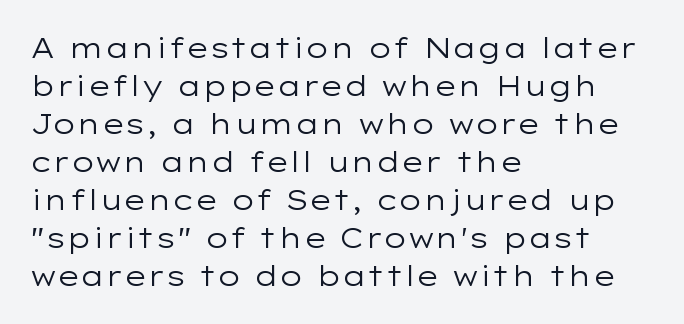
The image shows 28 px regular-weight, wide sans-serif type, upright; set left-aligned, normal line spacing (1.36x), normal letter spacing, not underlined; low stroke contrast and a medium x-height.
